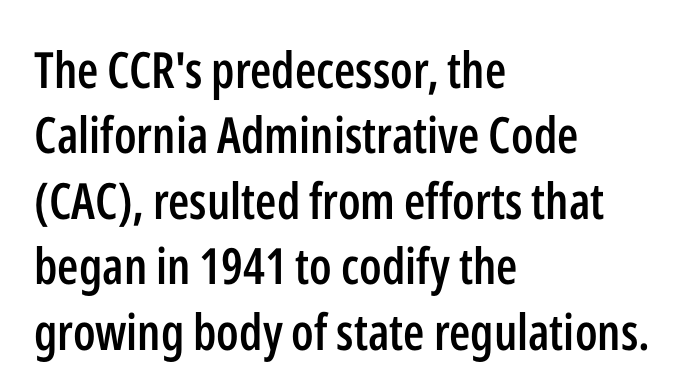
{"serif": "no", "italic": "no", "bold": "semi", "weight": "semibold", "width": "condensed", "stroke_contrast": "low", "x_height": "medium", "monospaced": "no", "underline": "no", "align": "left", "line_spacing": "normal", "line_spacing_ratio": 1.31, "letter_spacing": "normal", "letter_spacing_em": 0.0, "glyph_px": 50}
